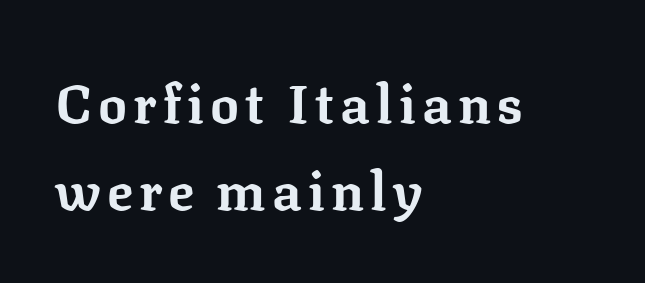
Q: Is the text bold? A: Yes.
Q: Is the text italic (slanted)? A: No, it is upright.
Q: Is the typeface a serif or a sans-serif typeface? A: Serif.
Q: Is the text underlined? A: No.
Q: How is the paragraph aligned? A: Left-aligned.
Q: Is the spacing between lines tight, normal or loose? A: Normal.
Q: Width (condensed, normal, or wide)? A: Normal.
Q: Stroke contrast? A: Low.
Q: x-height? A: Medium.
Q: Monospaced? A: No.
